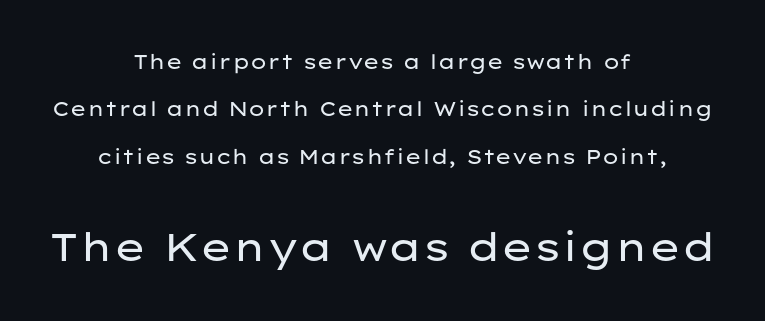
The image shows 39 px regular-weight, wide sans-serif type, upright; set centered, loose line spacing (2.37x), normal letter spacing, not underlined; the second (bottom) block is 1.95x larger; low stroke contrast and a medium x-height.
